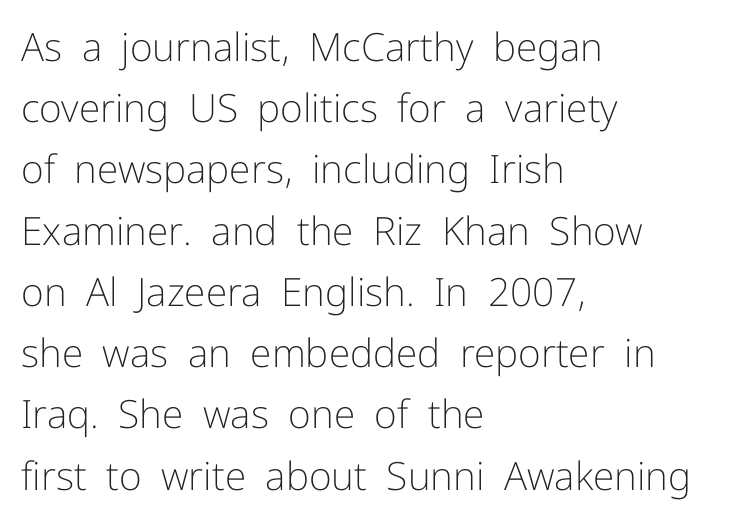
{"serif": "no", "italic": "no", "bold": "no", "weight": "light", "width": "normal", "stroke_contrast": "low", "x_height": "medium", "monospaced": "no", "underline": "no", "align": "left", "line_spacing": "normal", "line_spacing_ratio": 1.57, "letter_spacing": "normal", "letter_spacing_em": 0.0, "glyph_px": 39}
